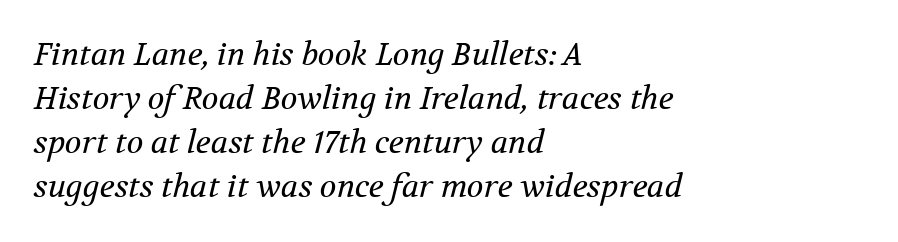
Q: Is the text bold? A: No.
Q: Is the text italic (slanted)? A: Yes, it leans right by about 12 degrees.
Q: Is the typeface a serif or a sans-serif typeface? A: Serif.
Q: Is the text underlined? A: No.
Q: How is the paragraph aligned? A: Left-aligned.
Q: Is the spacing between letters normal or unusually wide? A: Normal.
Q: Is the spacing between lines tight, normal or loose? A: Normal.
Q: Width (condensed, normal, or wide)? A: Normal.
Q: Stroke contrast? A: Medium.
Q: x-height? A: Medium.
Q: Monospaced? A: No.
